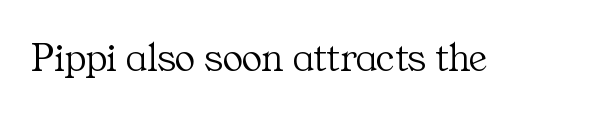
Character widths vary here, with narrow letters taking less room than wide ones. This is roman type, the default non-slanted kind. These lines are composed in type with serifs. Observe the ordinary spacing: letters are neighbours, not strangers. Stems and bowls with no extra thickness — not bold. The baseline area is clear.
